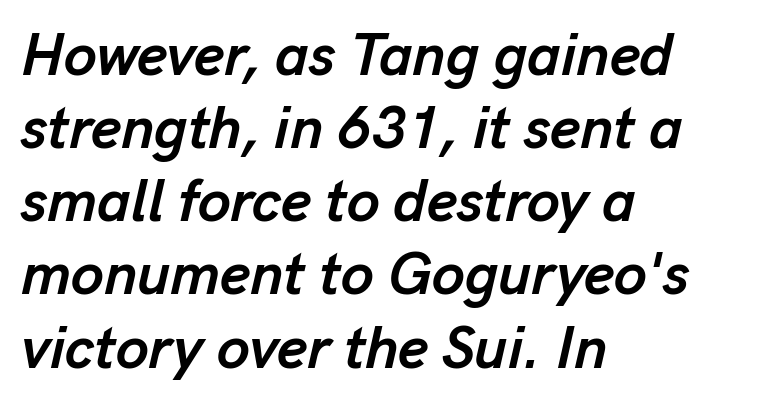
{"italic": "yes", "lean": "right", "slant_degrees": 13, "bold": "yes", "weight": "semibold", "width": "normal", "stroke_contrast": "low", "x_height": "medium", "monospaced": "no", "underline": "no", "align": "left", "line_spacing_ratio": 1.24, "letter_spacing": "normal", "letter_spacing_em": 0.0, "glyph_px": 59}
